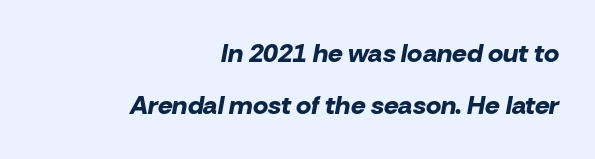
Q: Is the text bold? A: Yes.
Q: Is the text italic (slanted)? A: Yes, it leans right by about 10 degrees.
Q: Is the text underlined? A: No.
Q: How is the paragraph aligned? A: Right-aligned.
Q: Is the spacing between letters normal or unusually wide? A: Normal.
Q: Is the spacing between lines tight, normal or loose? A: Loose.
